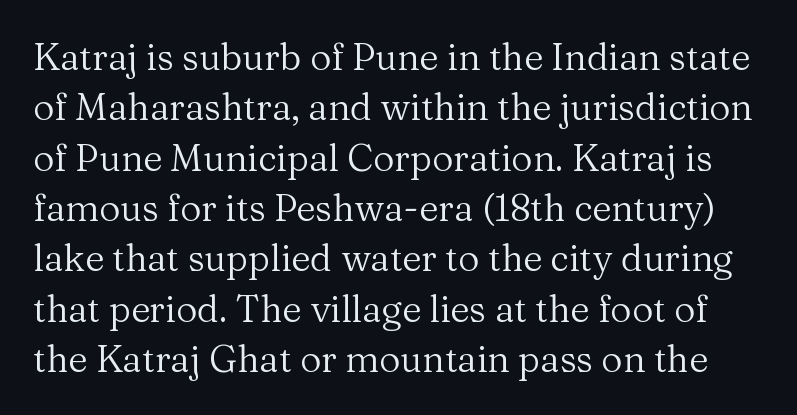
{"serif": "yes", "italic": "no", "bold": "no", "weight": "regular", "width": "normal", "stroke_contrast": "medium", "x_height": "medium", "monospaced": "no", "underline": "no", "line_spacing": "normal", "line_spacing_ratio": 1.36, "letter_spacing": "normal", "letter_spacing_em": 0.0, "glyph_px": 37}
